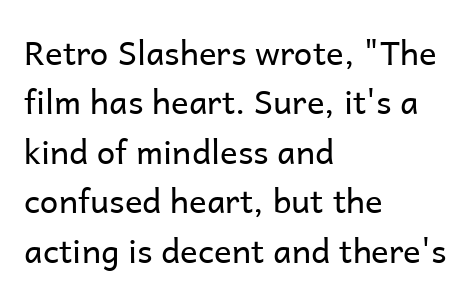
The image shows 33 px regular-weight sans-serif type, upright; set left-aligned, normal line spacing (1.5x), normal letter spacing, not underlined; low stroke contrast and a medium x-height.
